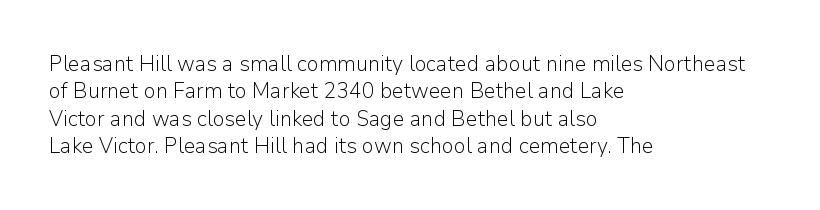
The image shows 21 px text type, upright; set left-aligned, normal line spacing (1.3x), normal letter spacing, not underlined.
